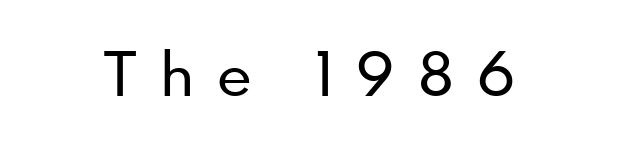
The image shows 60 px sans-serif type, upright; set unusually wide letter spacing (+0.39 em), not underlined; low stroke contrast and a small x-height.
